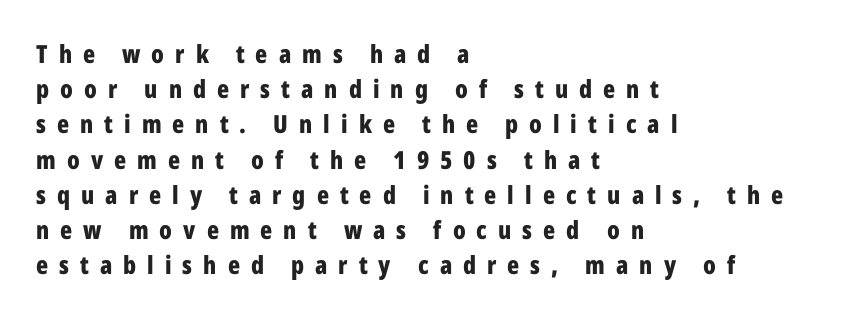
The image shows 25 px bold type, upright; set left-aligned, normal line spacing (1.41x), unusually wide letter spacing (+0.44 em), not underlined.
